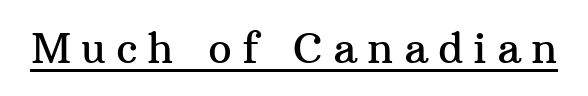
Q: Is the text italic (slanted)? A: No, it is upright.
Q: Is the typeface a serif or a sans-serif typeface? A: Serif.
Q: Is the text underlined? A: Yes.
Q: Is the spacing between letters normal or unusually wide? A: Unusually wide.
Q: Width (condensed, normal, or wide)? A: Normal.
Q: Stroke contrast? A: Medium.
Q: x-height? A: Medium.
Q: Monospaced? A: No.
